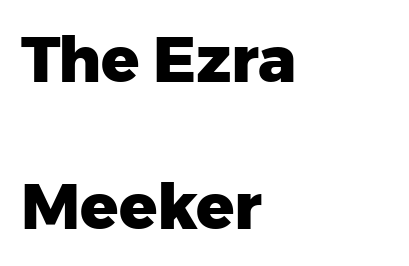
The image shows 63 px heavy sans-serif type, upright; set left-aligned, loose line spacing (2.33x), normal letter spacing, not underlined; low stroke contrast and a medium x-height.
